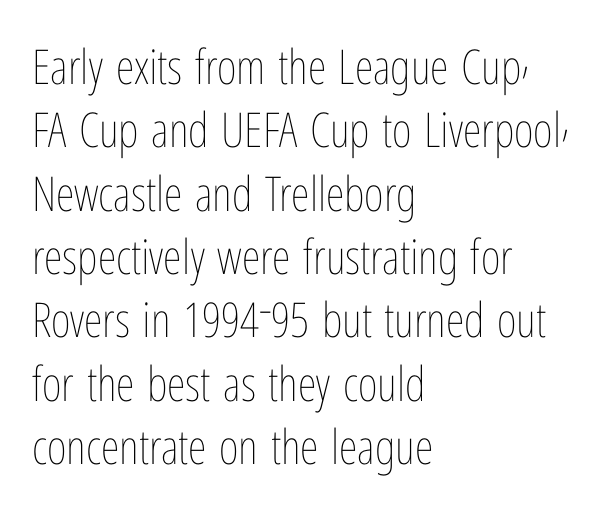
The foot of each line stays bare and open. The lines are quadded left. The weight tops out at a normal text grade. Think of a printed novel: that variable character pitch is what you see here.
